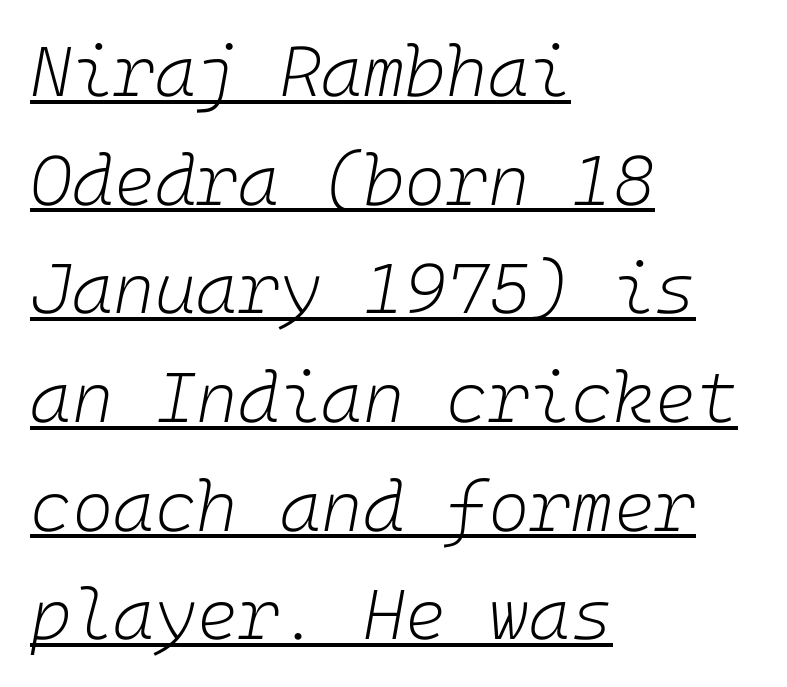
{"italic": "yes", "lean": "right", "slant_degrees": 10, "bold": "no", "weight": "light", "width": "normal", "stroke_contrast": "low", "x_height": "medium", "underline": "yes", "align": "left", "line_spacing": "normal", "line_spacing_ratio": 1.53, "letter_spacing": "normal", "letter_spacing_em": 0.0, "glyph_px": 71}
